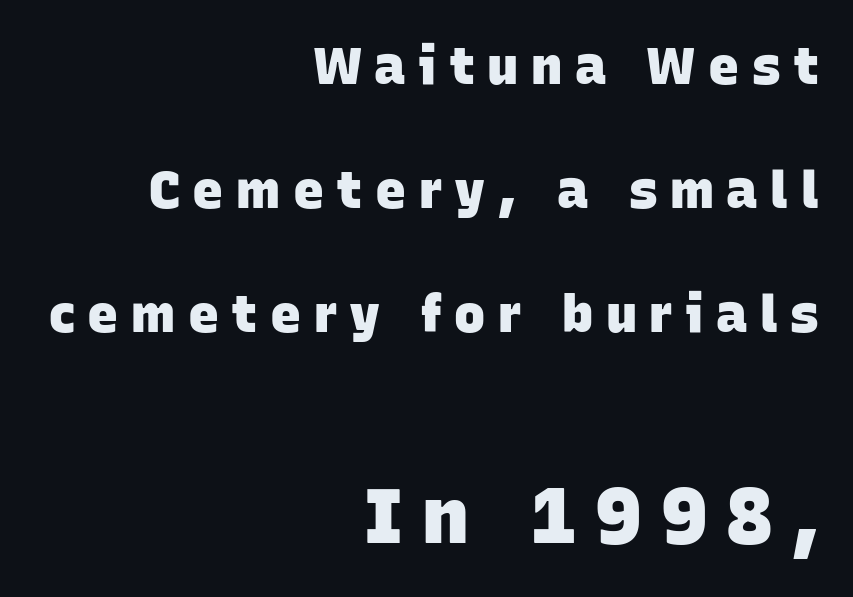
The image shows 78 px heavy sans-serif type; set right-aligned, loose line spacing (2.38x), unusually wide letter spacing (+0.24 em), not underlined; the second (bottom) block is 1.5x larger; low stroke contrast and a large x-height.
